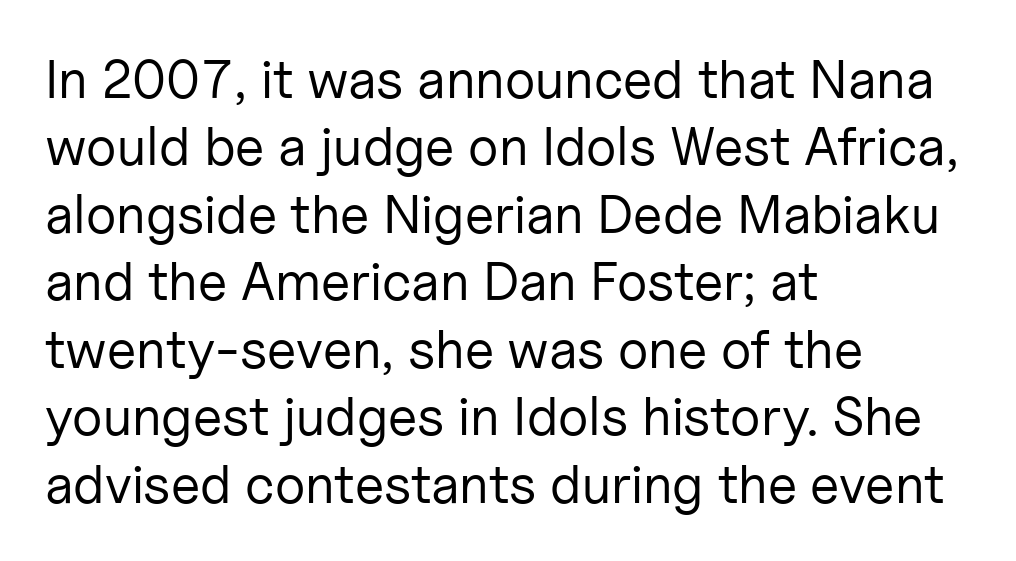
{"serif": "no", "italic": "no", "bold": "no", "weight": "regular", "width": "normal", "stroke_contrast": "low", "x_height": "medium", "monospaced": "no", "underline": "no", "align": "left", "line_spacing": "normal", "line_spacing_ratio": 1.25, "letter_spacing": "normal", "letter_spacing_em": 0.0, "glyph_px": 54}
